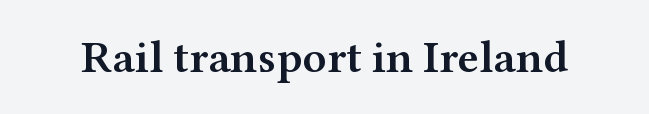
The image shows 46 px semibold, wide serif type, upright; set normal letter spacing, not underlined; medium stroke contrast and a medium x-height.
